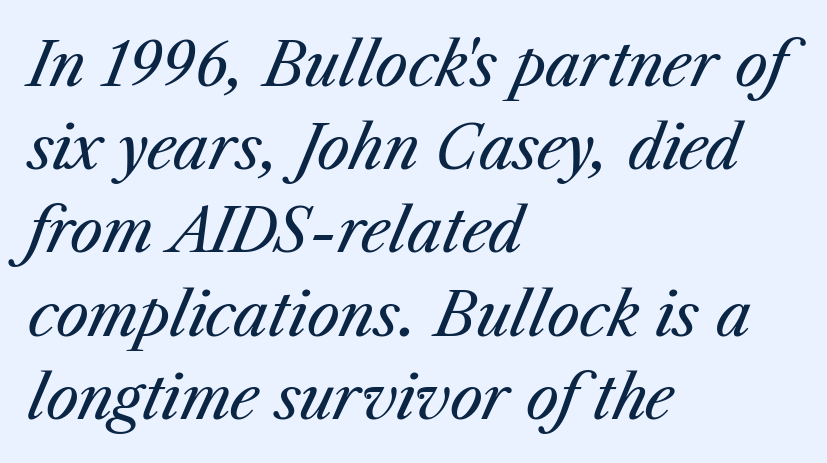
Q: Is the text bold? A: No.
Q: Is the text italic (slanted)? A: Yes, it leans right by about 23 degrees.
Q: Is the text underlined? A: No.
Q: How is the paragraph aligned? A: Left-aligned.
Q: Is the spacing between letters normal or unusually wide? A: Normal.
Q: Is the spacing between lines tight, normal or loose? A: Normal.
Q: Width (condensed, normal, or wide)? A: Normal.
Q: Stroke contrast? A: Medium.
Q: x-height? A: Medium.
Q: Monospaced? A: No.
